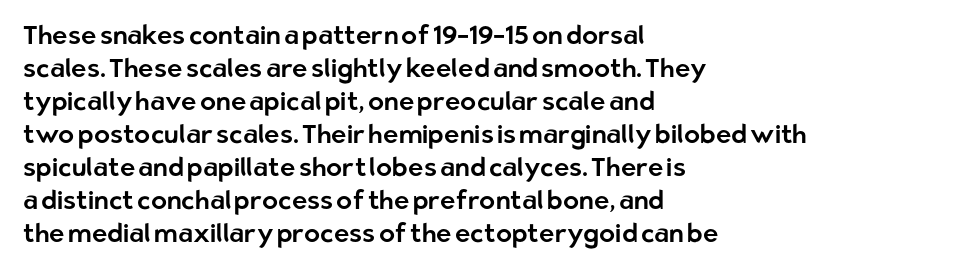
The image shows 26 px text type, upright; set left-aligned, normal line spacing (1.27x), normal letter spacing, not underlined.
